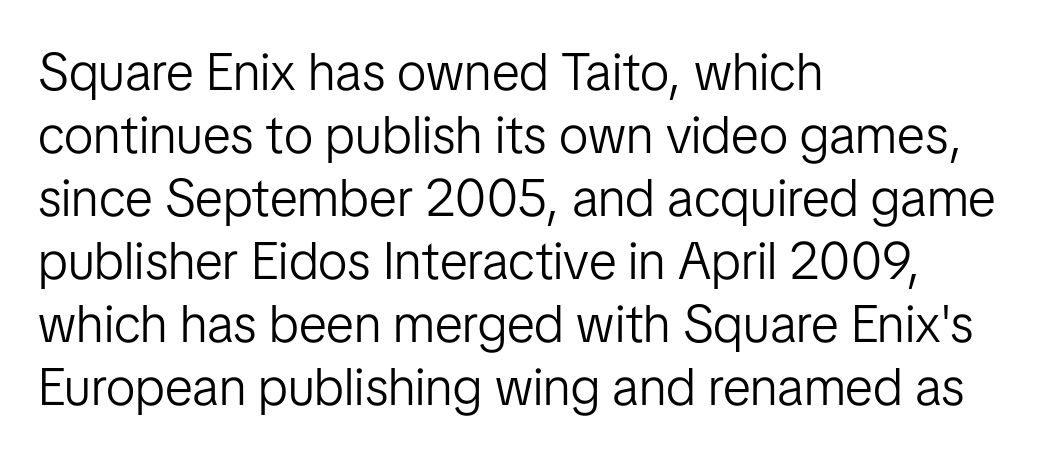
The image shows 52 px light sans-serif type, upright; set left-aligned, line spacing 1.21x, normal letter spacing, not underlined; low stroke contrast and a medium x-height.
